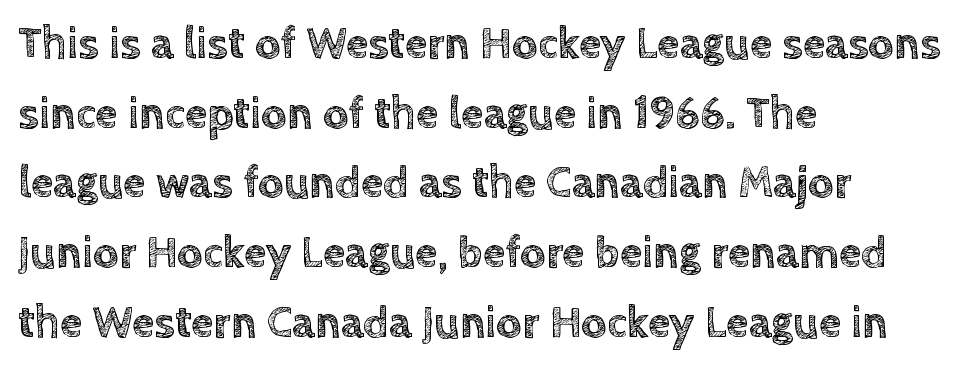
The image shows 45 px text type, upright; set left-aligned, normal line spacing (1.55x), normal letter spacing, not underlined; a large x-height.
